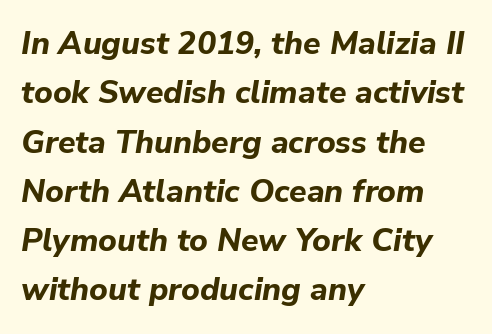
Honestly, the row spacing looks completely unremarkable. Yep, that's italic — everything's leaning. Line starts are locked; line ends wander. This rendering features lettering with no underline. What weight is shown? A full bold with thick strokes. Words appear dense and cohesive because spacing is normal.
